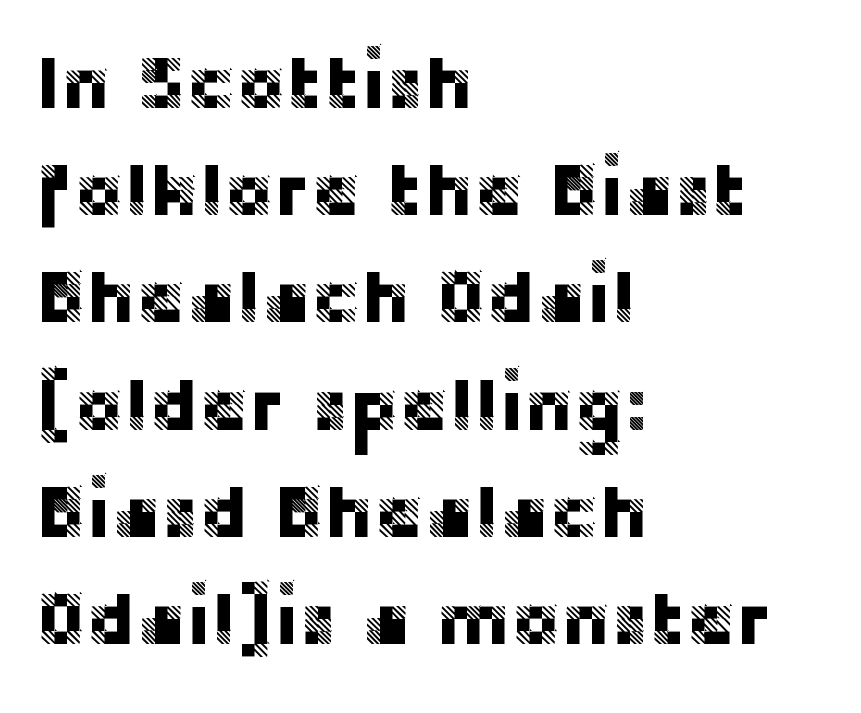
The image shows 75 px sans-serif type, upright; set left-aligned, normal line spacing (1.43x), normal letter spacing, not underlined; low stroke contrast and a large x-height.
